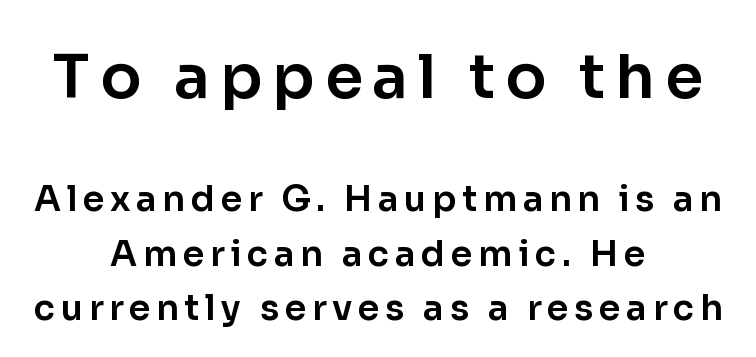
The image shows 61 px sans-serif type, upright; set centered, normal line spacing (1.56x), not underlined; the first (top) block is 1.74x larger; low stroke contrast and a medium x-height.
